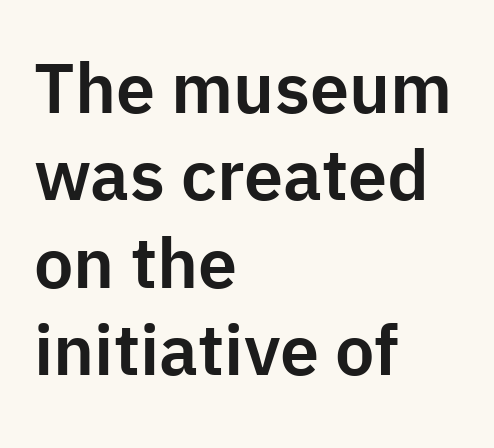
{"serif": "no", "italic": "no", "width": "normal", "stroke_contrast": "low", "x_height": "medium", "monospaced": "no", "underline": "no", "align": "left", "line_spacing": "normal", "line_spacing_ratio": 1.25, "letter_spacing": "normal", "letter_spacing_em": 0.0, "glyph_px": 70}
